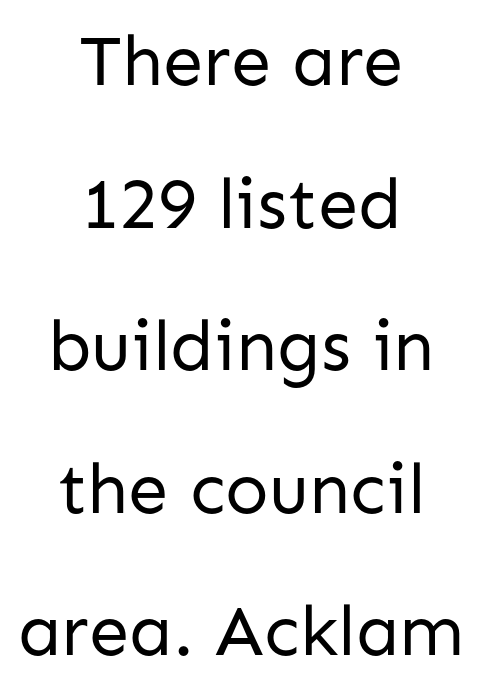
The block of text is sparse from top to bottom, with ample space between rows. Is this a fixed-width face? No — the glyphs have proportional, varying widths. Plain, unruled lines of type. Compared with typical body copy, the letter spacing here is the same.
